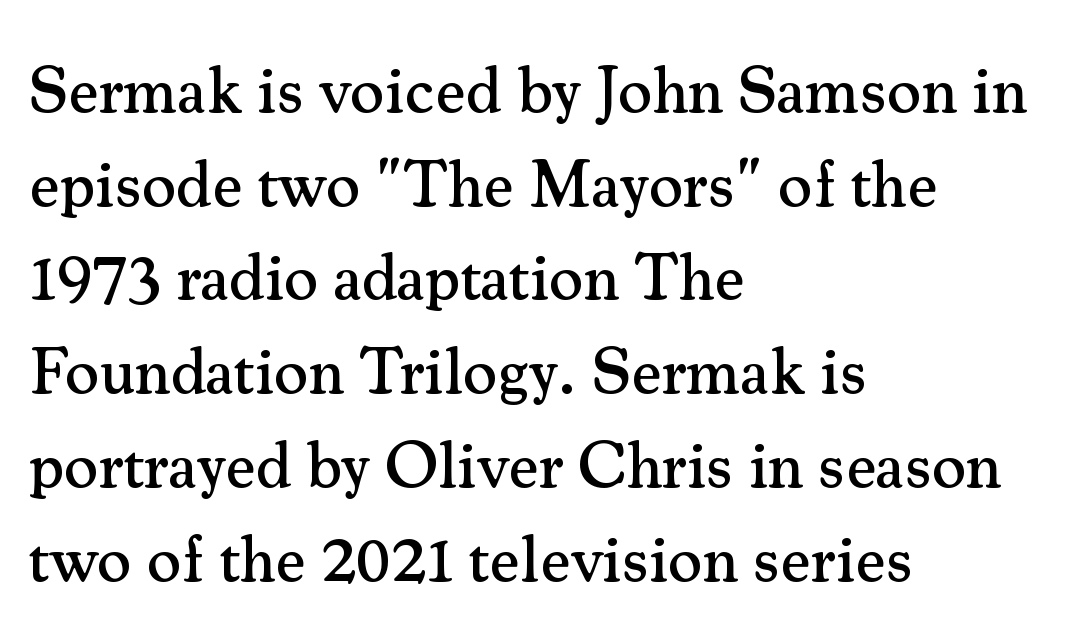
Q: Is the text italic (slanted)? A: No, it is upright.
Q: Is the typeface a serif or a sans-serif typeface? A: Serif.
Q: Is the text underlined? A: No.
Q: How is the paragraph aligned? A: Left-aligned.
Q: Is the spacing between letters normal or unusually wide? A: Normal.
Q: Is the spacing between lines tight, normal or loose? A: Normal.
Q: Width (condensed, normal, or wide)? A: Normal.
Q: Stroke contrast? A: Medium.
Q: x-height? A: Small.
Q: Monospaced? A: No.
